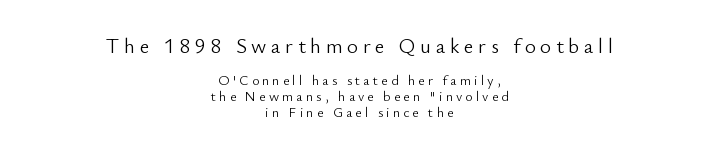
Q: Is the text bold? A: No.
Q: Is the text italic (slanted)? A: No, it is upright.
Q: Is the text underlined? A: No.
Q: How is the paragraph aligned? A: Centered.
Q: Is the spacing between letters normal or unusually wide? A: Unusually wide.
Q: Is the spacing between lines tight, normal or loose? A: Tight.
Q: Which block of text is set in a larger size, the first (top) or the second (bottom)? A: The first (top) one.
